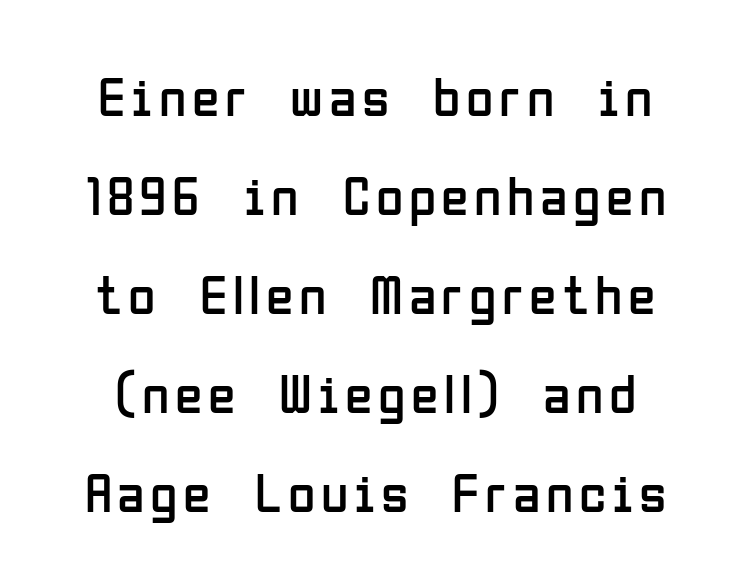
Bare-footed words on every line. Character widths vary here, with narrow letters taking less room than wide ones. Ordinary non-slanted type is in use. Letters have the restrained weight of plain body copy at most. Does the type have serifs? No, each stem ends abruptly.
